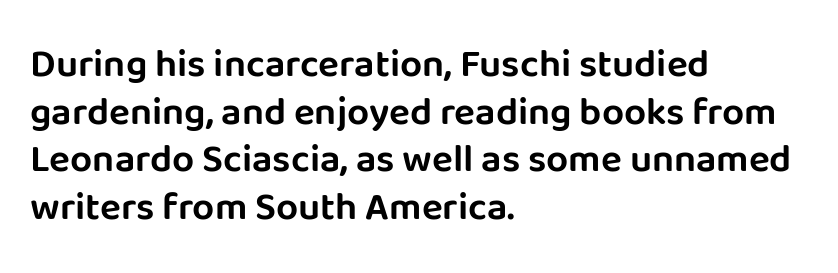
The image shows 39 px sans-serif type, upright; set left-aligned, line spacing 1.22x, normal letter spacing, not underlined; low stroke contrast and a large x-height.
